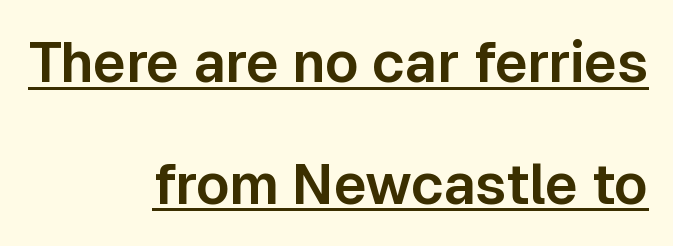
{"serif": "no", "italic": "no", "width": "normal", "stroke_contrast": "low", "x_height": "medium", "monospaced": "no", "underline": "yes", "align": "right", "line_spacing": "loose", "line_spacing_ratio": 2.17, "letter_spacing": "normal", "letter_spacing_em": 0.0, "glyph_px": 56}
